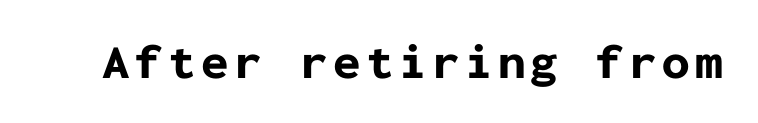
The image shows 49 px bold sans-serif type, upright, monospaced; set not underlined; low stroke contrast and a medium x-height.
